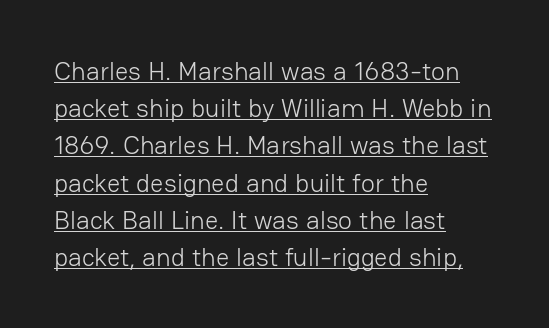
{"italic": "no", "bold": "no", "underline": "yes", "align": "left", "line_spacing": "normal", "line_spacing_ratio": 1.43, "letter_spacing": "normal", "letter_spacing_em": 0.0, "glyph_px": 26}
